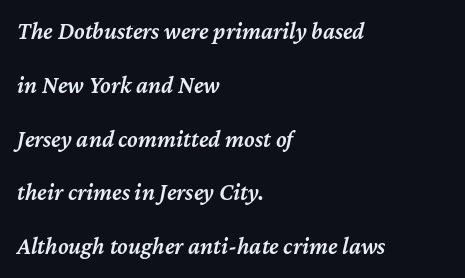
Q: Is the text bold? A: Semi-bold.
Q: Is the text italic (slanted)? A: Yes, it leans right by about 12 degrees.
Q: Is the text underlined? A: No.
Q: How is the paragraph aligned? A: Left-aligned.
Q: Is the spacing between letters normal or unusually wide? A: Normal.
Q: Is the spacing between lines tight, normal or loose? A: Loose.
